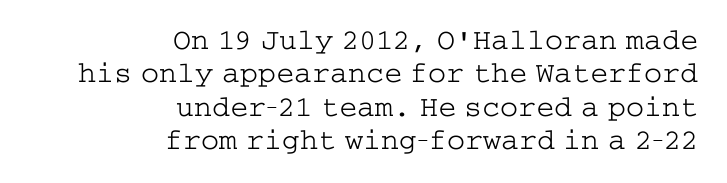
The image shows 30 px light, wide serif type, upright; set right-aligned, tight line spacing (1.11x), normal letter spacing, not underlined; low stroke contrast and a medium x-height.
